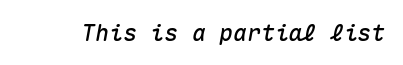
Q: Is the text italic (slanted)? A: Yes, it leans right by about 10 degrees.
Q: Is the text underlined? A: No.
Q: Is the spacing between letters normal or unusually wide? A: Normal.
